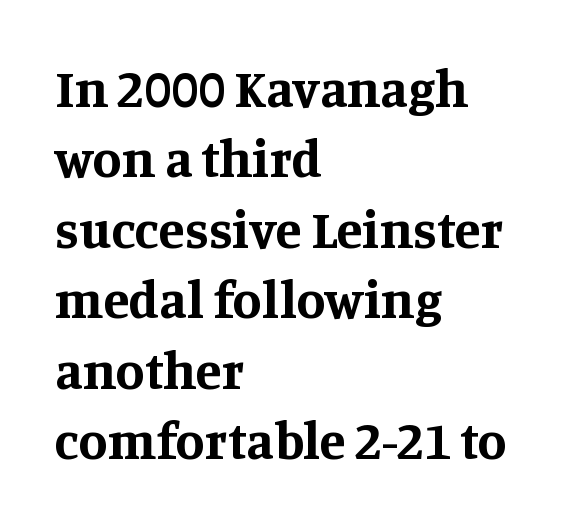
Q: Is the text bold? A: Yes.
Q: Is the text italic (slanted)? A: No, it is upright.
Q: Is the typeface a serif or a sans-serif typeface? A: Serif.
Q: Is the text underlined? A: No.
Q: How is the paragraph aligned? A: Left-aligned.
Q: Is the spacing between letters normal or unusually wide? A: Normal.
Q: Is the spacing between lines tight, normal or loose? A: Normal.
Q: Width (condensed, normal, or wide)? A: Normal.
Q: Stroke contrast? A: Medium.
Q: x-height? A: Large.
Q: Monospaced? A: No.
